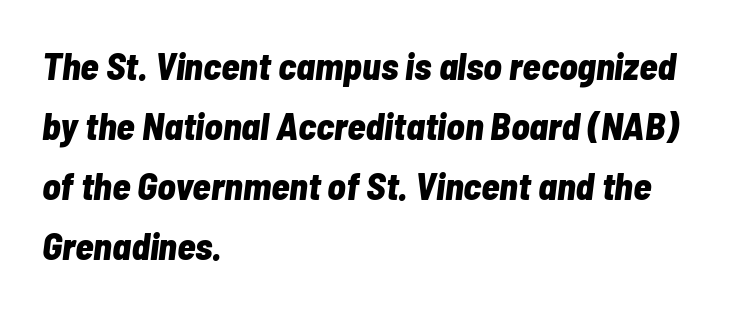
The image shows 38 px bold, condensed type, italic (leaning right); set left-aligned, normal line spacing (1.58x), normal letter spacing, not underlined; low stroke contrast and a medium x-height.
